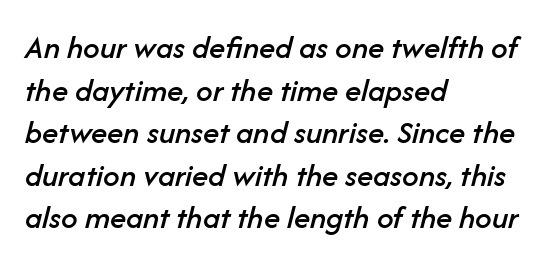
The image shows 33 px text type, italic (leaning right); set left-aligned, normal line spacing (1.29x), normal letter spacing, not underlined; low stroke contrast and a medium x-height.
